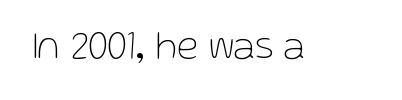
The image shows 40 px thin sans-serif type, upright; set normal letter spacing, not underlined; low stroke contrast and a medium x-height.
